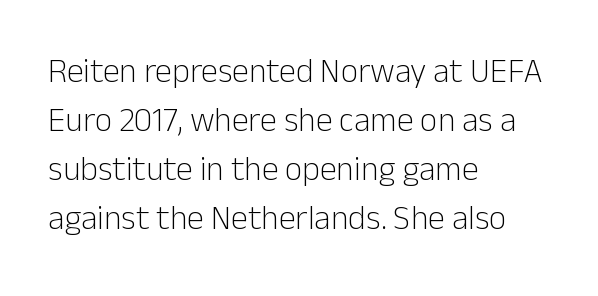
{"serif": "no", "italic": "no", "bold": "no", "weight": "light", "width": "normal", "stroke_contrast": "low", "x_height": "medium", "monospaced": "no", "underline": "no", "align": "left", "line_spacing": "normal", "line_spacing_ratio": 1.44, "letter_spacing": "normal", "letter_spacing_em": 0.0, "glyph_px": 34}
